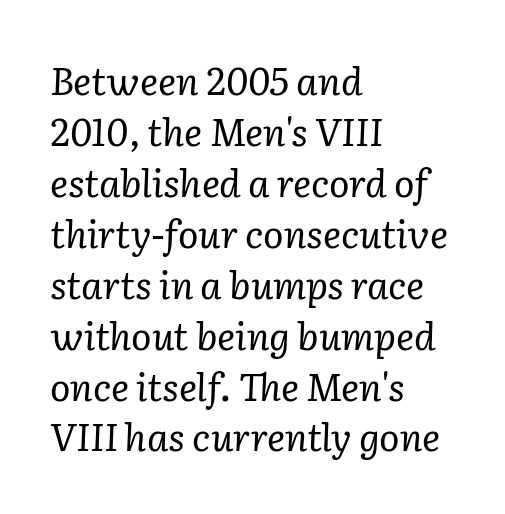
The image shows 38 px regular-weight serif type, italic (leaning right); set left-aligned, normal line spacing (1.34x), normal letter spacing, not underlined; low stroke contrast and a medium x-height.
